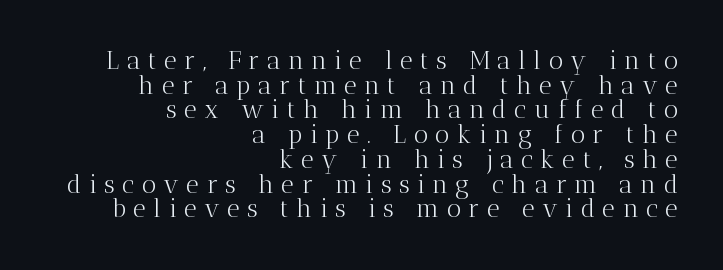
{"italic": "no", "bold": "no", "underline": "no", "align": "right", "line_spacing": "tight", "line_spacing_ratio": 0.99, "letter_spacing": "wide", "letter_spacing_em": 0.3, "glyph_px": 25}
